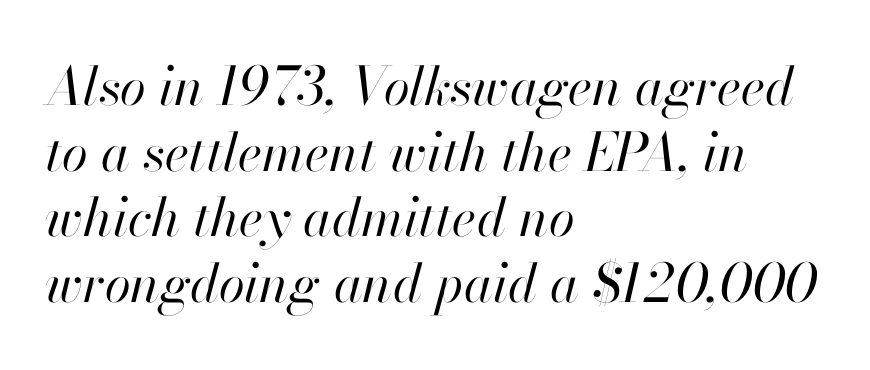
Summary of weight: not heavy and not bold. Is the letter spacing exaggerated? No — it looks like the ordinary default. Type without underlining. The passage shown is typed in a proportional face where columns would drift. The rendering applies a slant to the glyphs. Caption: multi-line text, flush left, ragged right.
